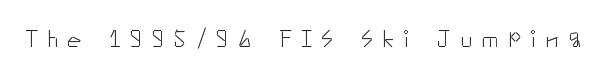
The image shows 24 px text type, upright; set unusually wide letter spacing (+0.4 em), not underlined.
